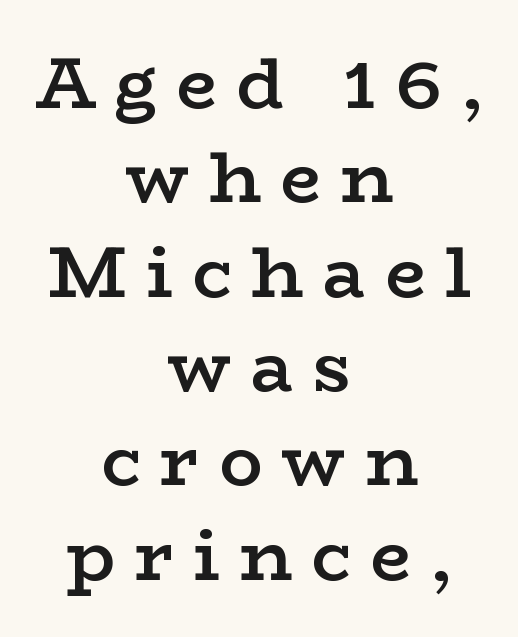
If you folded the block vertically in half, each line would mirror itself in length. Quick note: underline off. The passage shown is typeset with a serif family. Strokes here are thickened, but only to semibold level.
